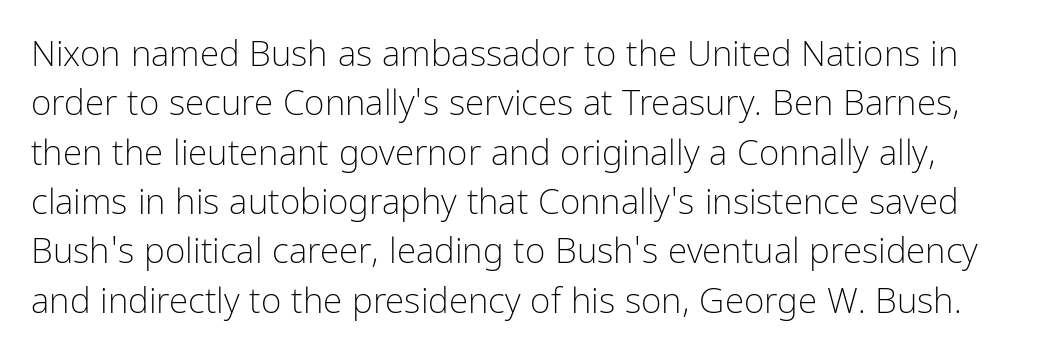
The letters stand upright; this is a roman face. What kind of face is this? One without serifs — a sans. Weight: in the light-to-regular range. Here the designer chose a conventional face with non-uniform glyph widths.
